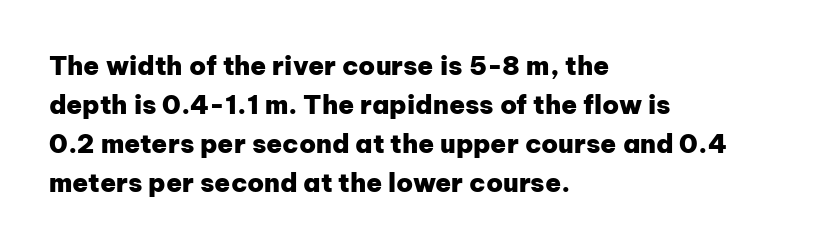
The image shows 26 px bold type, upright; set left-aligned, normal line spacing (1.5x), normal letter spacing, not underlined.
